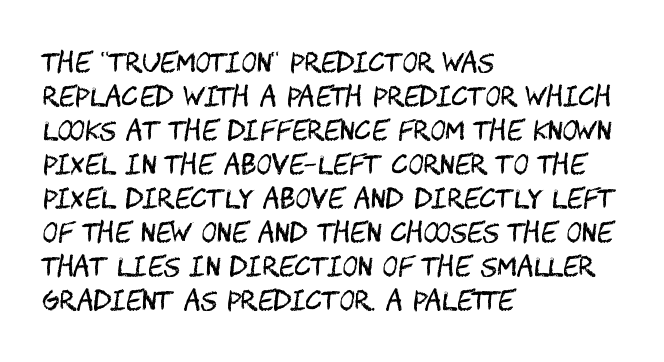
{"italic": "no", "bold": "no", "underline": "no", "align": "left", "line_spacing": "normal", "line_spacing_ratio": 1.31, "letter_spacing": "normal", "letter_spacing_em": 0.0, "glyph_px": 26}
